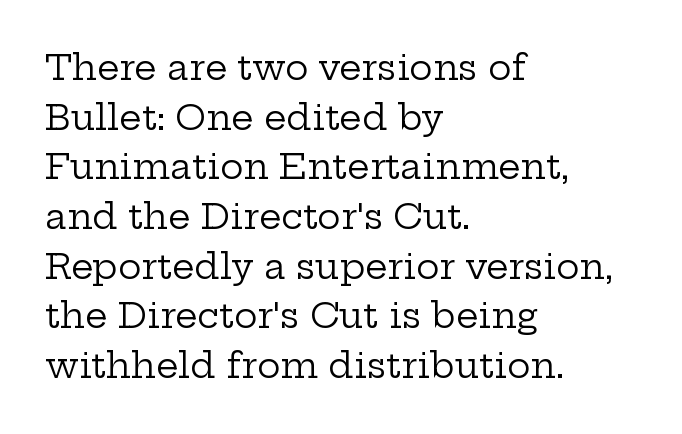
{"serif": "yes", "italic": "no", "bold": "no", "weight": "regular", "width": "wide", "stroke_contrast": "low", "x_height": "medium", "monospaced": "no", "underline": "no", "align": "left", "line_spacing": "normal", "line_spacing_ratio": 1.42, "letter_spacing": "normal", "letter_spacing_em": 0.0, "glyph_px": 35}
